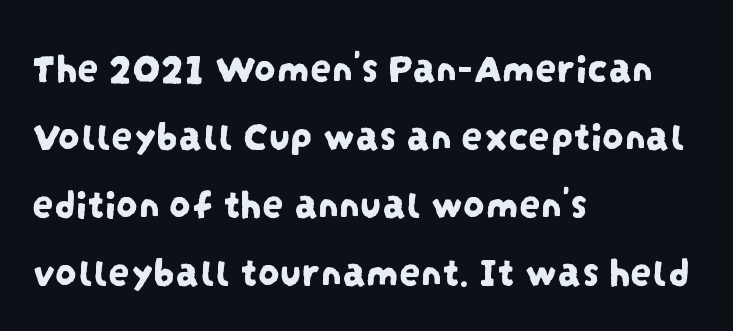
Q: Is the typeface a serif or a sans-serif typeface? A: Sans-serif.
Q: Is the text underlined? A: No.
Q: How is the paragraph aligned? A: Left-aligned.
Q: Is the spacing between letters normal or unusually wide? A: Normal.
Q: Is the spacing between lines tight, normal or loose? A: Normal.
Q: Width (condensed, normal, or wide)? A: Condensed.
Q: Stroke contrast? A: Low.
Q: x-height? A: Large.
Q: Monospaced? A: No.
